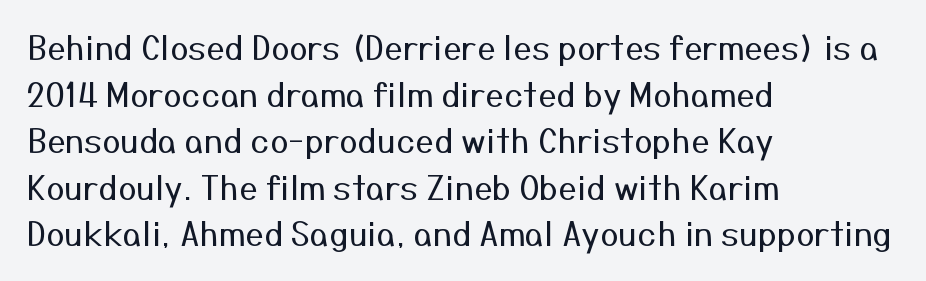
{"serif": "no", "italic": "no", "bold": "no", "weight": "regular", "width": "normal", "stroke_contrast": "medium", "x_height": "medium", "monospaced": "no", "underline": "no", "align": "left", "line_spacing": "normal", "line_spacing_ratio": 1.41, "letter_spacing": "normal", "letter_spacing_em": 0.0, "glyph_px": 33}
